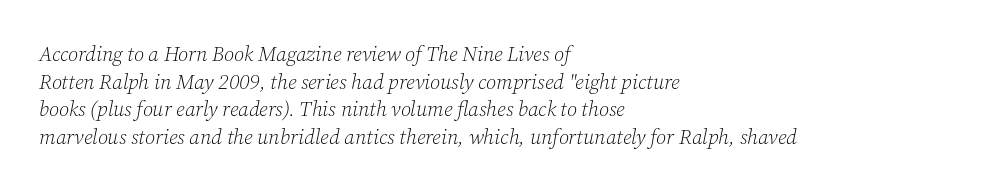
The image shows 21 px text type, italic (leaning right); set left-aligned, normal line spacing (1.32x), normal letter spacing, not underlined.
